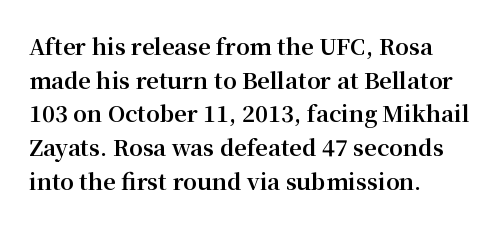
This sample is left-justified, so line endings fall wherever the words run out. Ascenders rise straight up at ninety degrees. Notice how descenders clear the ascenders below comfortably — that's standard leading. Is the type bold? Yes — the strokes are clearly thick and heavy.
